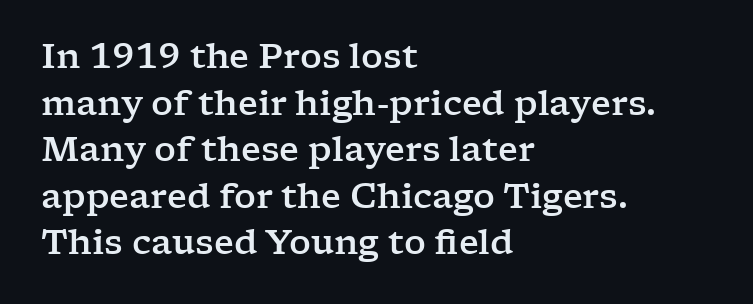
{"serif": "yes", "italic": "no", "width": "wide", "stroke_contrast": "low", "x_height": "medium", "monospaced": "no", "underline": "no", "align": "left", "line_spacing": "normal", "line_spacing_ratio": 1.37, "letter_spacing": "normal", "letter_spacing_em": 0.0, "glyph_px": 34}
